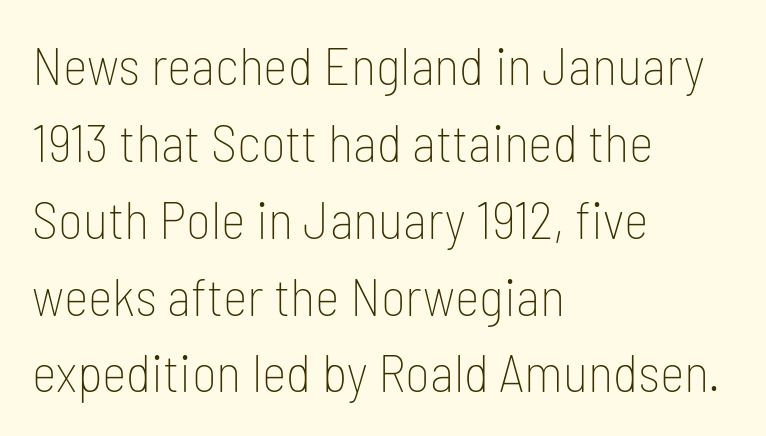
The passage shown stacks its lines at a standard gap. The area under the type is left untouched. Compared with typical body copy, the letter spacing here is the same. The face looks like a standard text weight, possibly lighter. Is this a fixed-width face? No — the glyphs have proportional, varying widths.
